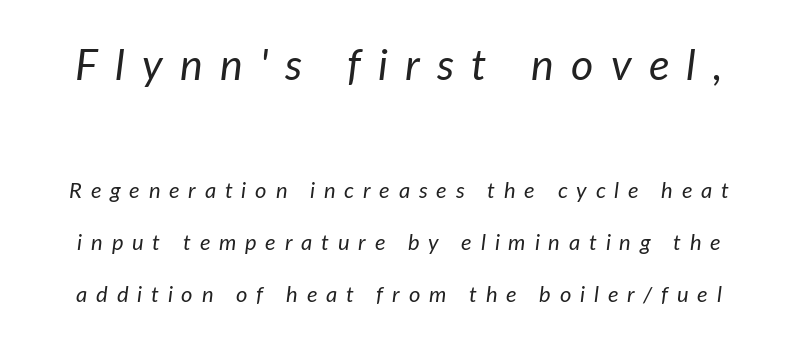
The image shows 43 px regular-weight type, italic (leaning right); set loose line spacing (2.35x), unusually wide letter spacing (+0.4 em), not underlined; the first (top) block is 1.95x larger; low stroke contrast and a medium x-height.
